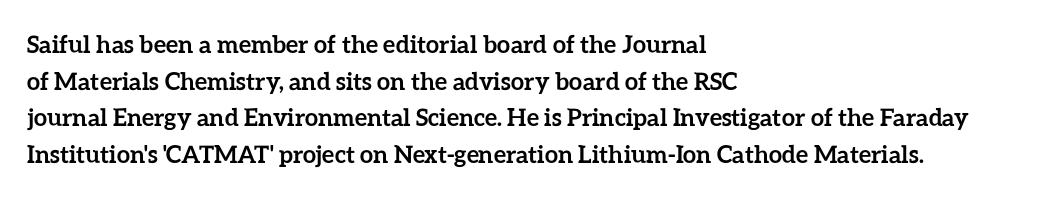
A typesetter would call this zero additional tracking. The letters stand upright; this is a roman face. Regular leading. The passage is arranged the way most books set body copy — flush left. Rule under the text: the space is simply empty. Strokes here are thick enough to call this a true bold.
